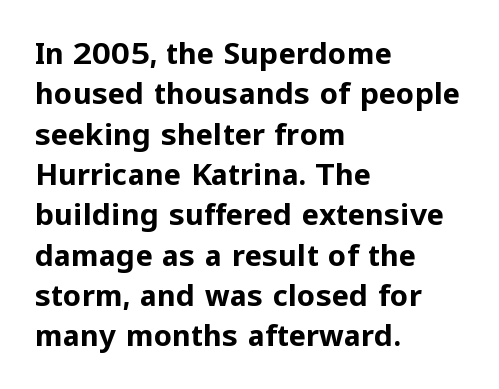
{"serif": "no", "italic": "no", "bold": "yes", "weight": "bold", "width": "normal", "stroke_contrast": "low", "x_height": "medium", "monospaced": "no", "underline": "no", "align": "left", "line_spacing": "normal", "line_spacing_ratio": 1.39, "letter_spacing": "normal", "letter_spacing_em": 0.0, "glyph_px": 29}
